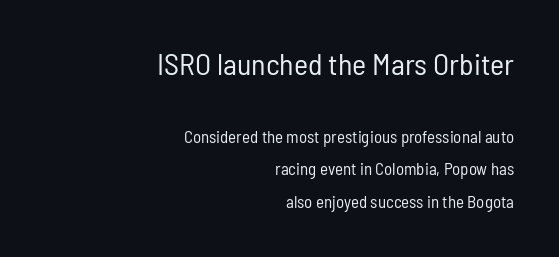
{"serif": "no", "italic": "no", "bold": "no", "weight": "regular", "width": "condensed", "stroke_contrast": "low", "x_height": "medium", "monospaced": "no", "underline": "no", "align": "right", "line_spacing": "loose", "line_spacing_ratio": 1.9, "letter_spacing": "normal", "letter_spacing_em": 0.0, "larger_block": "first", "size_ratio": 1.76, "glyph_px": 30}
